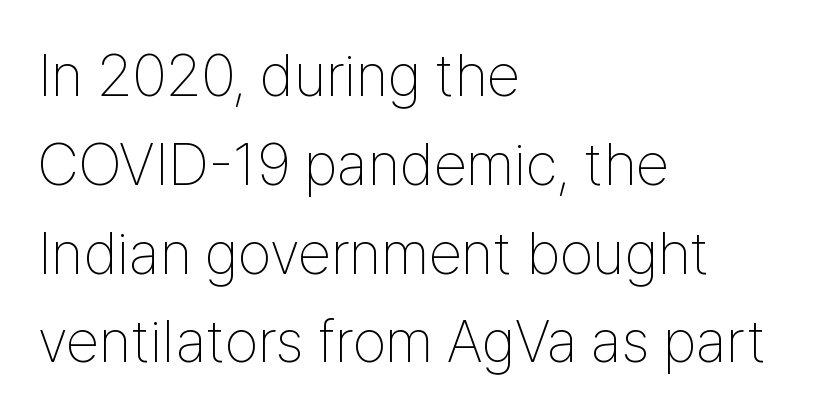
Visually the block forms a straight wall on the left and a jagged coastline on the right. Each letter's strokes conclude bluntly, with no projecting serifs. Normally led — the rows are evenly, conventionally spaced. Each letter keeps its own natural width here, so spacing adapts to shape.
